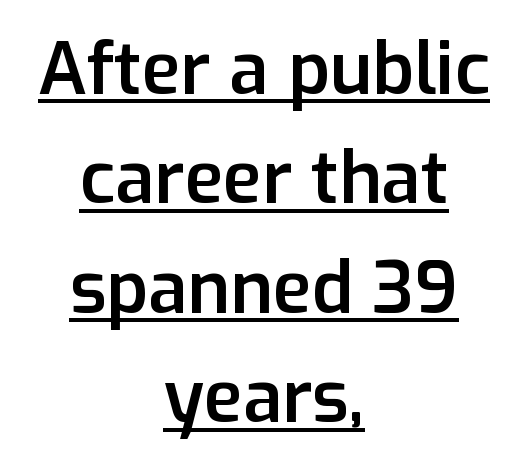
Q: Is the text bold? A: Semi-bold.
Q: Is the text italic (slanted)? A: No, it is upright.
Q: Is the typeface a serif or a sans-serif typeface? A: Sans-serif.
Q: Is the text underlined? A: Yes.
Q: How is the paragraph aligned? A: Centered.
Q: Is the spacing between letters normal or unusually wide? A: Normal.
Q: Is the spacing between lines tight, normal or loose? A: Normal.
Q: Width (condensed, normal, or wide)? A: Normal.
Q: Stroke contrast? A: Low.
Q: x-height? A: Medium.
Q: Monospaced? A: No.
